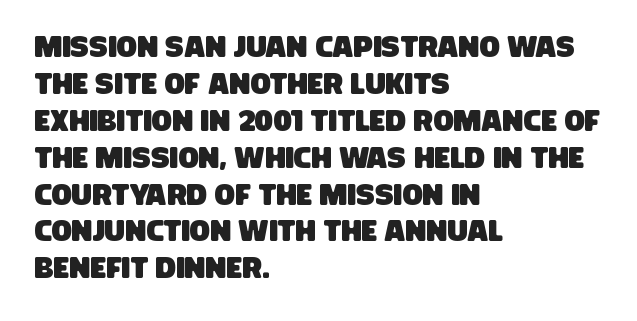
{"serif": "no", "width": "condensed", "stroke_contrast": "low", "x_height": "large", "monospaced": "no", "underline": "no", "align": "left", "line_spacing_ratio": 1.23, "letter_spacing": "normal", "letter_spacing_em": 0.0, "glyph_px": 30}
